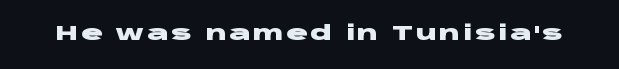
The type sits square on the baseline with zero lean. Lines of text with bare space underneath. Does the weight exceed regular? Yes, all the way to bold.
